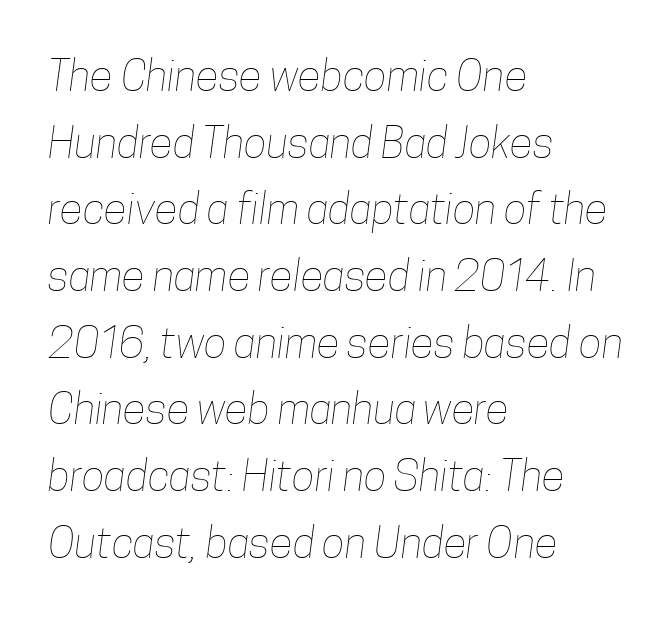
{"bold": "no", "weight": "thin", "width": "condensed", "stroke_contrast": "low", "x_height": "medium", "monospaced": "no", "underline": "no", "align": "left", "line_spacing": "normal", "line_spacing_ratio": 1.55, "letter_spacing": "normal", "letter_spacing_em": 0.0, "glyph_px": 43}
